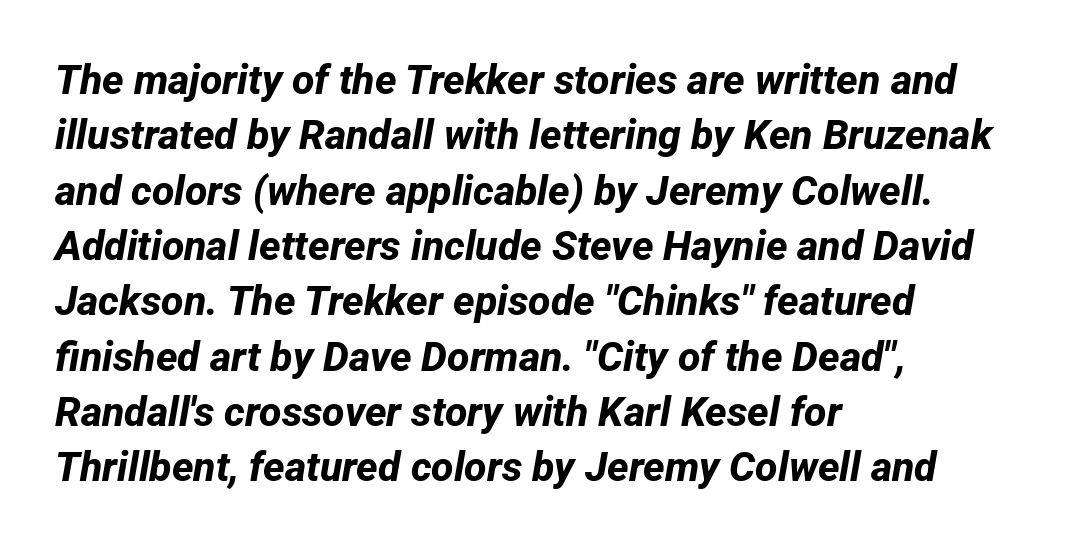
{"serif": "no", "bold": "yes", "weight": "bold", "width": "normal", "stroke_contrast": "low", "x_height": "medium", "monospaced": "no", "underline": "no", "align": "left", "line_spacing": "normal", "line_spacing_ratio": 1.35, "letter_spacing": "normal", "letter_spacing_em": 0.0, "glyph_px": 41}
